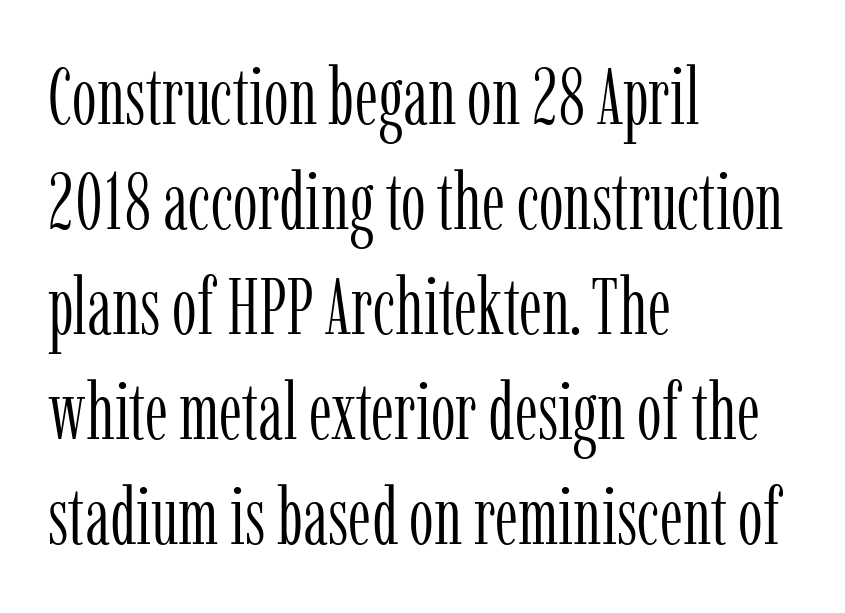
Q: Is the text bold? A: No.
Q: Is the text italic (slanted)? A: No, it is upright.
Q: Is the typeface a serif or a sans-serif typeface? A: Serif.
Q: Is the text underlined? A: No.
Q: How is the paragraph aligned? A: Left-aligned.
Q: Is the spacing between letters normal or unusually wide? A: Normal.
Q: Is the spacing between lines tight, normal or loose? A: Normal.
Q: Width (condensed, normal, or wide)? A: Condensed.
Q: Stroke contrast? A: Low.
Q: x-height? A: Medium.
Q: Monospaced? A: No.
